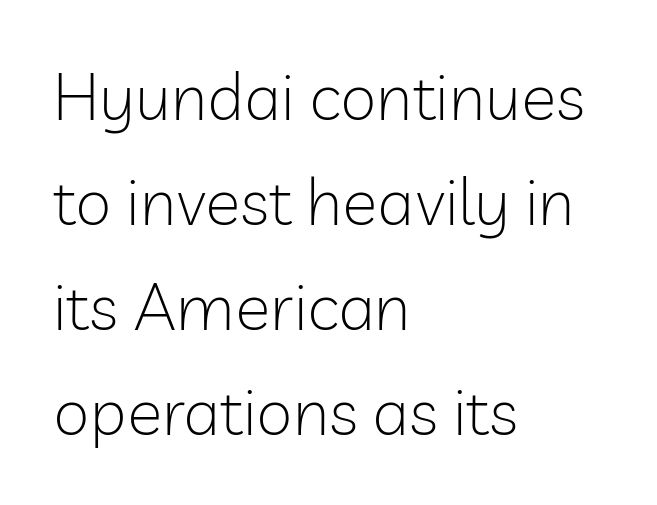
Q: Is the text bold? A: No.
Q: Is the text italic (slanted)? A: No, it is upright.
Q: Is the typeface a serif or a sans-serif typeface? A: Sans-serif.
Q: Is the text underlined? A: No.
Q: How is the paragraph aligned? A: Left-aligned.
Q: Is the spacing between letters normal or unusually wide? A: Normal.
Q: Is the spacing between lines tight, normal or loose? A: Normal.
Q: Width (condensed, normal, or wide)? A: Normal.
Q: Stroke contrast? A: Low.
Q: x-height? A: Medium.
Q: Monospaced? A: No.
